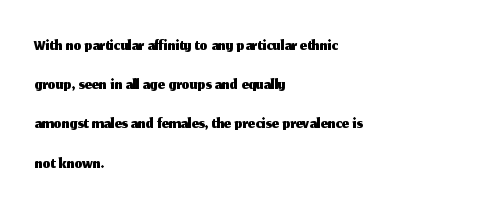
The image shows 25 px text type, upright; set left-aligned, normal line spacing (1.57x), normal letter spacing, not underlined.
